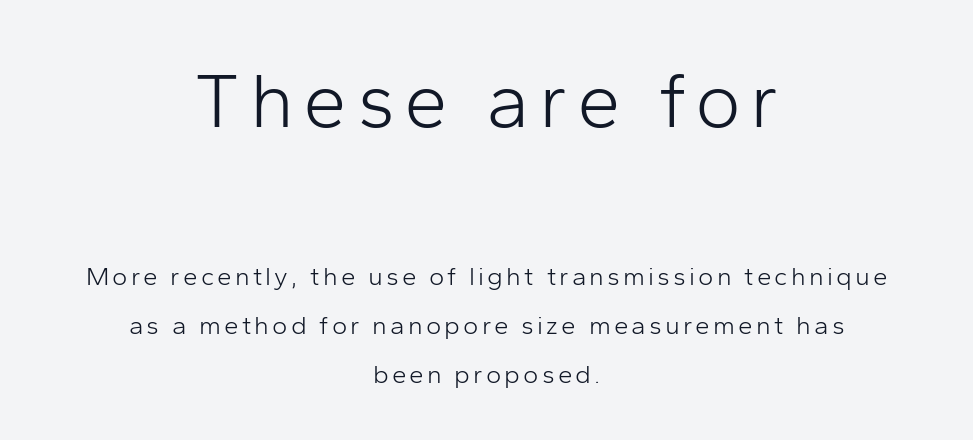
{"serif": "no", "italic": "no", "bold": "no", "weight": "light", "width": "normal", "stroke_contrast": "low", "x_height": "medium", "monospaced": "no", "underline": "no", "align": "center", "line_spacing_ratio": 1.88, "larger_block": "first", "size_ratio": 3.0, "glyph_px": 78}
